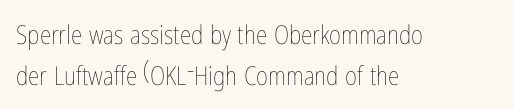
The gap between lines stays unmarked. No extra tracking has been applied to these lines. Does the leading feel generous? No, just average. Short and long lines alike share a common starting point at left.
